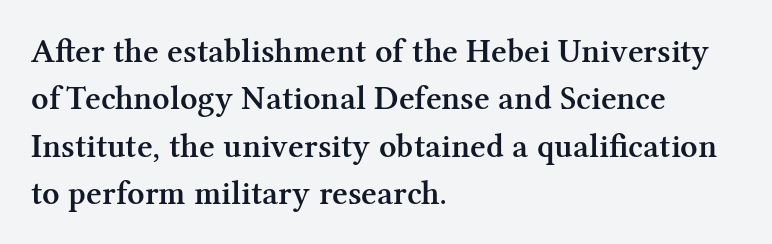
The image shows 34 px semibold serif type, upright; set left-aligned, normal line spacing (1.39x), normal letter spacing, not underlined; medium stroke contrast and a medium x-height.
